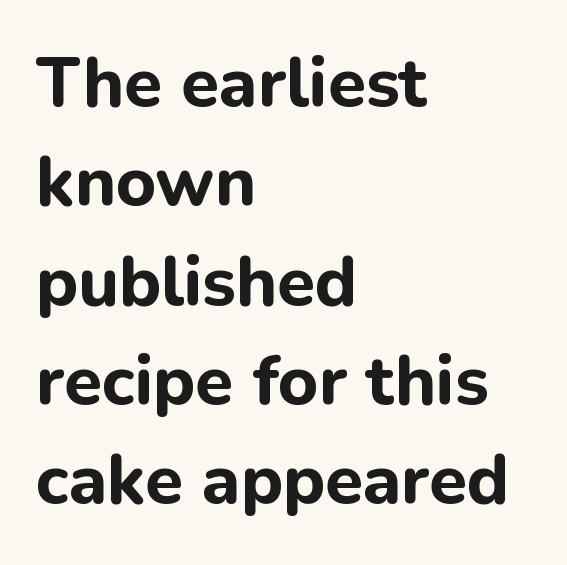
The image shows 69 px bold sans-serif type, upright; set left-aligned, normal line spacing (1.44x), normal letter spacing, not underlined; low stroke contrast and a medium x-height.
